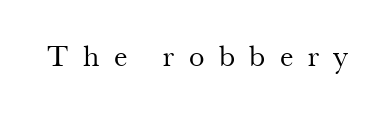
Q: Is the text bold? A: No.
Q: Is the text italic (slanted)? A: No, it is upright.
Q: Is the typeface a serif or a sans-serif typeface? A: Serif.
Q: Is the text underlined? A: No.
Q: Is the spacing between letters normal or unusually wide? A: Unusually wide.
Q: Width (condensed, normal, or wide)? A: Normal.
Q: Stroke contrast? A: Medium.
Q: x-height? A: Small.
Q: Monospaced? A: No.
